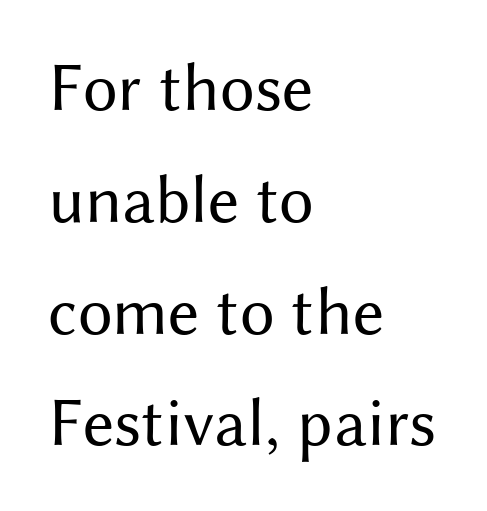
{"serif": "no", "italic": "no", "bold": "no", "weight": "regular", "width": "normal", "stroke_contrast": "medium", "x_height": "medium", "monospaced": "no", "underline": "no", "align": "left", "line_spacing": "normal", "line_spacing_ratio": 1.62, "letter_spacing": "normal", "letter_spacing_em": 0.0, "glyph_px": 69}
